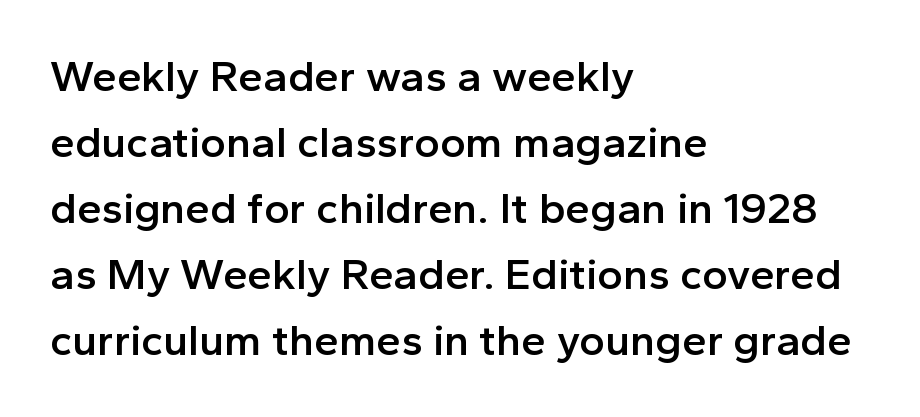
Inter-character spacing is left at the font's built-in metrics. These lines are rendered in a variable-pitch font. Serifs: no, the terminals of the letterforms are clean. Does the leading feel generous? No, just average. The rendering uses a semibold face; strokes are thickened but not to full bold.
